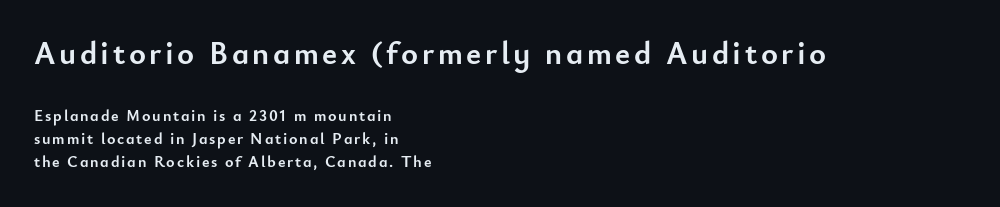
The designer gave the opening block more size than the closing block. The passage shown is typeset with a sans-serif family. The baseline area is clear. Heavy, bold letterforms.
